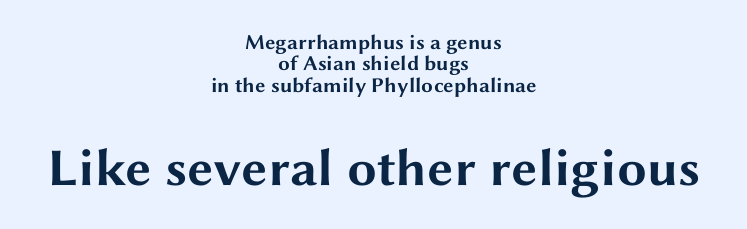
The letters advance in unequal steps, a hallmark of proportional type. Ascenders rise straight up at ninety degrees. The following chunk of copy outweighs the initial chunk in type size. This sample is center-justified, so both line endings float freely.
